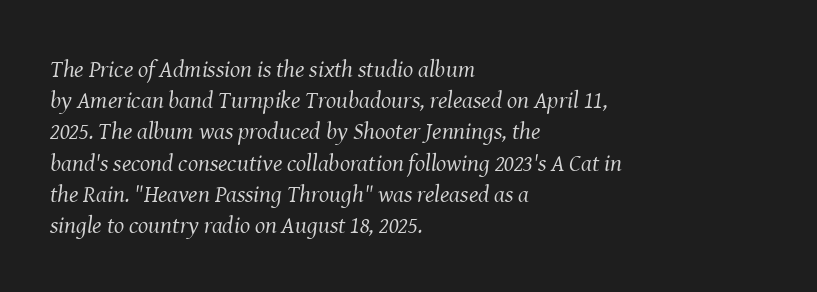
The image shows 24 px text type, italic (leaning right); set left-aligned, normal line spacing (1.3x), normal letter spacing, not underlined.
